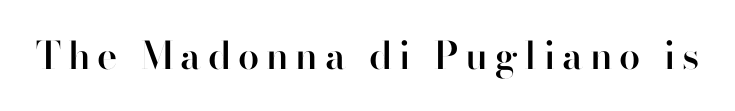
Has an underline been added? It has not. These lines carry some extra weight — a demibold, not a full bold. Looks like regular typesetting: each glyph gets only the width it needs. Each letter's strokes conclude bluntly, with no projecting serifs.
